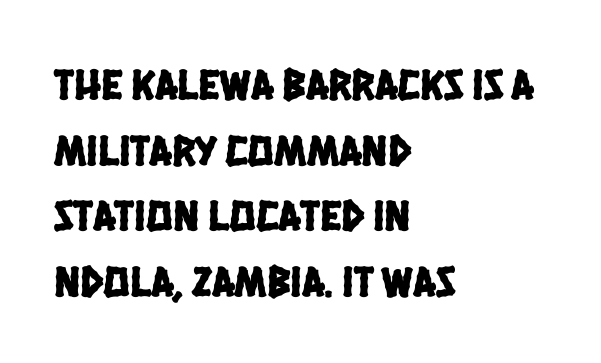
Normally led — the rows are evenly, conventionally spaced. Compared with typical body copy, the letter spacing here is the same. Lines of text with bare space underneath. Is this a sans? Yes — the strokes have no serifs. Note the varied advance widths — an 'i' is clearly narrower than an 'm'. Leftover space on each line is placed entirely after the last word.
